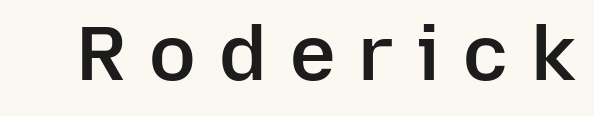
The face used here is proportionally spaced, like ordinary book or web type. The typography opts for an upright posture over an oblique one. A typesetter would label this face a sans. Typographic density is moderately raised because the face is semibold.
